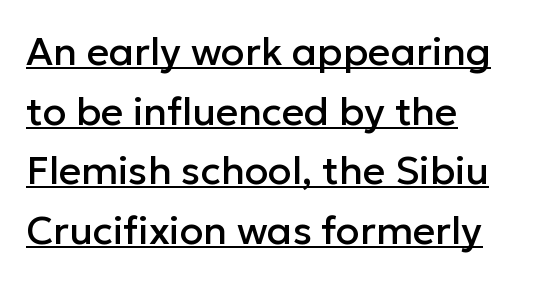
Q: Is the text italic (slanted)? A: No, it is upright.
Q: Is the typeface a serif or a sans-serif typeface? A: Sans-serif.
Q: Is the text underlined? A: Yes.
Q: How is the paragraph aligned? A: Left-aligned.
Q: Is the spacing between letters normal or unusually wide? A: Normal.
Q: Is the spacing between lines tight, normal or loose? A: Normal.
Q: Width (condensed, normal, or wide)? A: Normal.
Q: Stroke contrast? A: Low.
Q: x-height? A: Medium.
Q: Monospaced? A: No.
